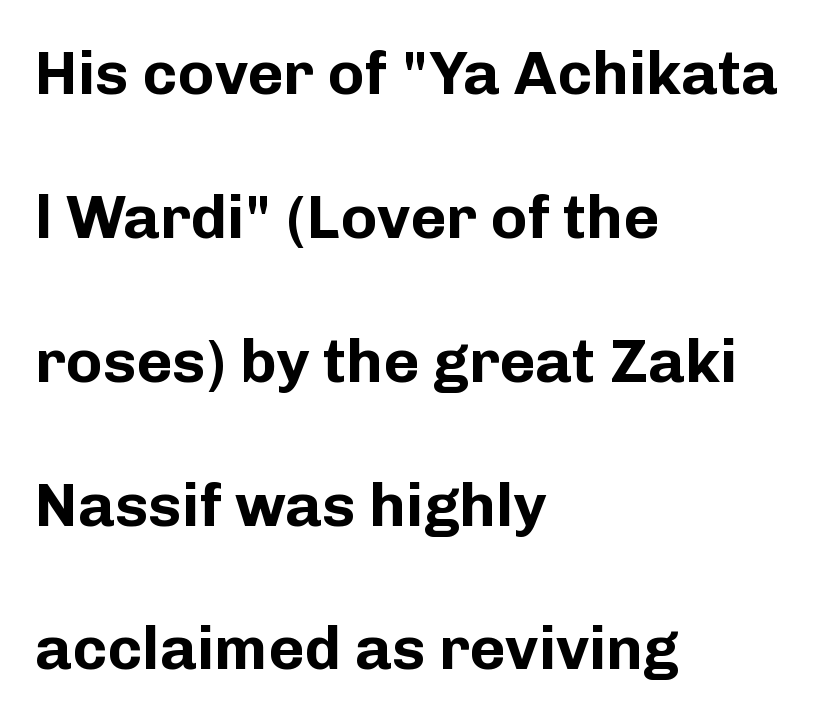
{"serif": "no", "italic": "no", "bold": "yes", "weight": "bold", "width": "normal", "stroke_contrast": "low", "x_height": "medium", "monospaced": "no", "underline": "no", "align": "left", "line_spacing": "loose", "line_spacing_ratio": 2.32, "letter_spacing": "normal", "letter_spacing_em": 0.0, "glyph_px": 62}
